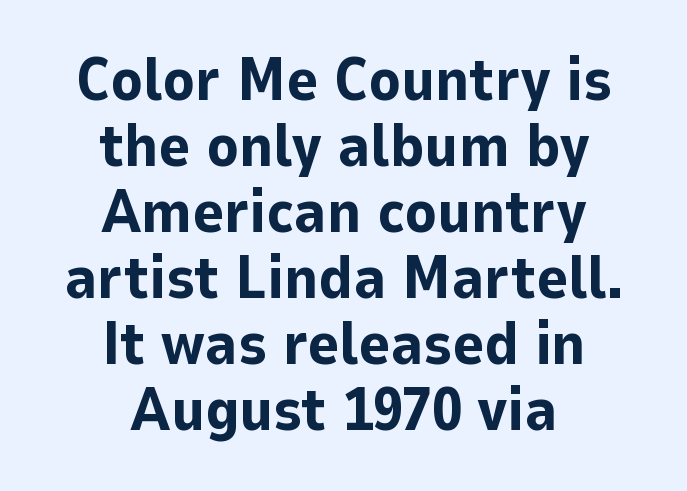
Q: Is the text bold? A: Yes.
Q: Is the text italic (slanted)? A: No, it is upright.
Q: Is the typeface a serif or a sans-serif typeface? A: Sans-serif.
Q: Is the text underlined? A: No.
Q: How is the paragraph aligned? A: Centered.
Q: Is the spacing between letters normal or unusually wide? A: Normal.
Q: Is the spacing between lines tight, normal or loose? A: Tight.
Q: Width (condensed, normal, or wide)? A: Normal.
Q: Stroke contrast? A: Low.
Q: x-height? A: Medium.
Q: Monospaced? A: No.
